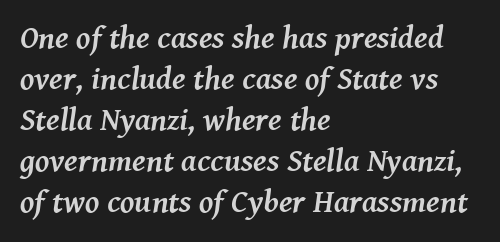
{"serif": "yes", "italic": "yes", "lean": "right", "slant_degrees": 8, "bold": "yes", "weight": "semibold", "width": "normal", "stroke_contrast": "medium", "x_height": "medium", "monospaced": "no", "underline": "no", "align": "left", "line_spacing": "normal", "line_spacing_ratio": 1.28, "letter_spacing": "normal", "letter_spacing_em": 0.0, "glyph_px": 32}
